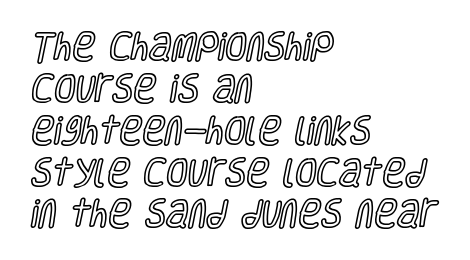
Vertically, the passage feels balanced, rows spaced as you'd expect. The space beneath each line is pristine and unruled. Here the glyphs are tracked normally, forming tight word shapes. Varying glyph widths throughout — classic text-font behaviour. These lines are set flush left with a ragged right edge.
